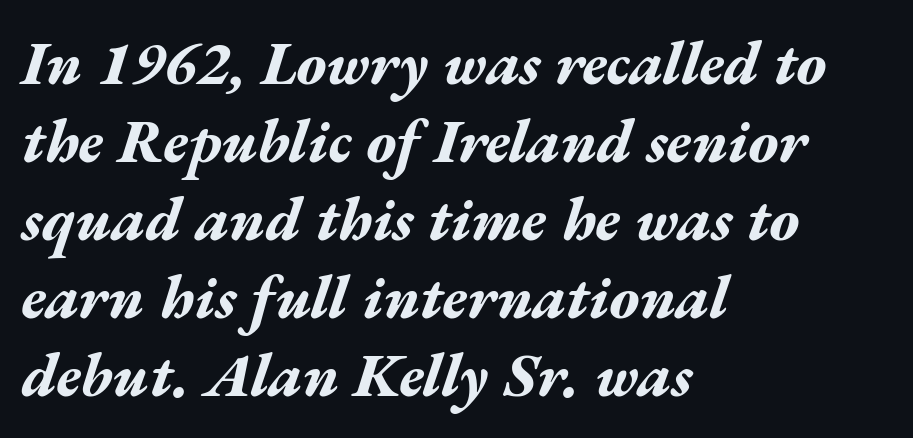
{"italic": "yes", "lean": "right", "slant_degrees": 17, "bold": "yes", "weight": "bold", "width": "wide", "stroke_contrast": "medium", "x_height": "medium", "monospaced": "no", "underline": "no", "align": "left", "line_spacing": "normal", "line_spacing_ratio": 1.28, "letter_spacing": "normal", "letter_spacing_em": 0.0, "glyph_px": 61}
